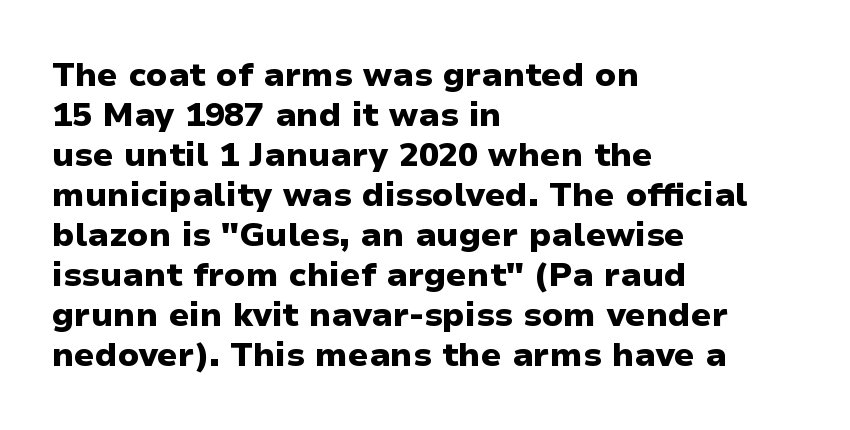
Q: Is the text bold? A: Yes.
Q: Is the text italic (slanted)? A: No, it is upright.
Q: Is the typeface a serif or a sans-serif typeface? A: Sans-serif.
Q: Is the text underlined? A: No.
Q: How is the paragraph aligned? A: Left-aligned.
Q: Is the spacing between letters normal or unusually wide? A: Normal.
Q: Width (condensed, normal, or wide)? A: Normal.
Q: Stroke contrast? A: Low.
Q: x-height? A: Medium.
Q: Monospaced? A: No.
